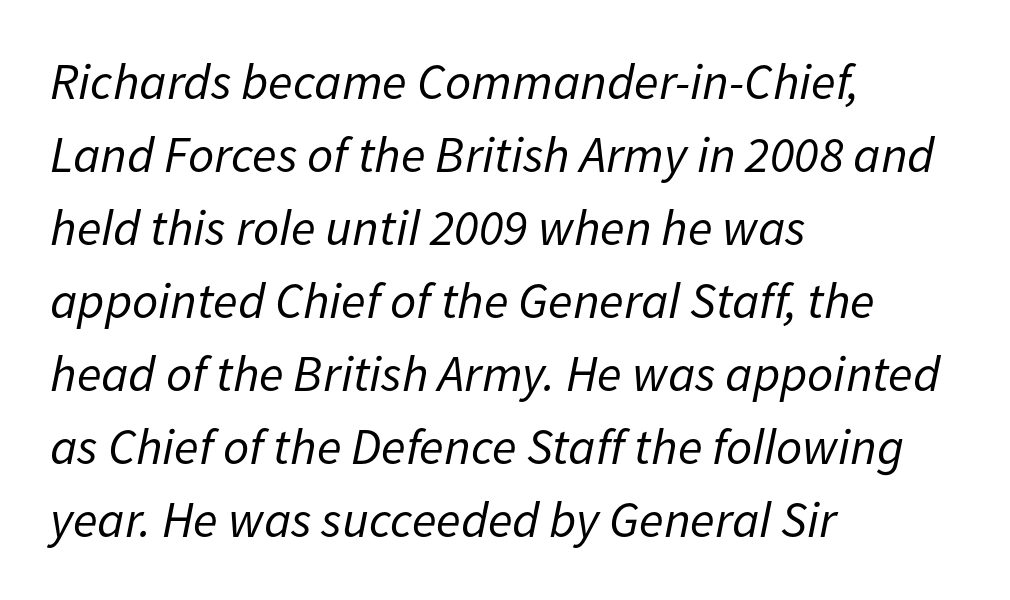
{"italic": "yes", "lean": "right", "slant_degrees": 11, "bold": "no", "weight": "regular", "width": "normal", "stroke_contrast": "low", "x_height": "medium", "monospaced": "no", "underline": "no", "align": "left", "line_spacing": "normal", "line_spacing_ratio": 1.43, "letter_spacing": "normal", "letter_spacing_em": 0.0, "glyph_px": 51}
